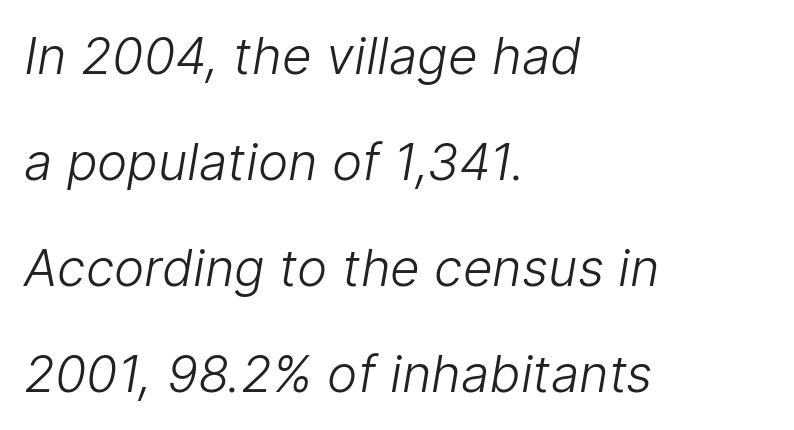
Q: Is the text bold? A: No.
Q: Is the typeface a serif or a sans-serif typeface? A: Sans-serif.
Q: Is the text underlined? A: No.
Q: How is the paragraph aligned? A: Left-aligned.
Q: Is the spacing between letters normal or unusually wide? A: Normal.
Q: Is the spacing between lines tight, normal or loose? A: Loose.
Q: Width (condensed, normal, or wide)? A: Normal.
Q: Stroke contrast? A: Low.
Q: x-height? A: Medium.
Q: Monospaced? A: No.
